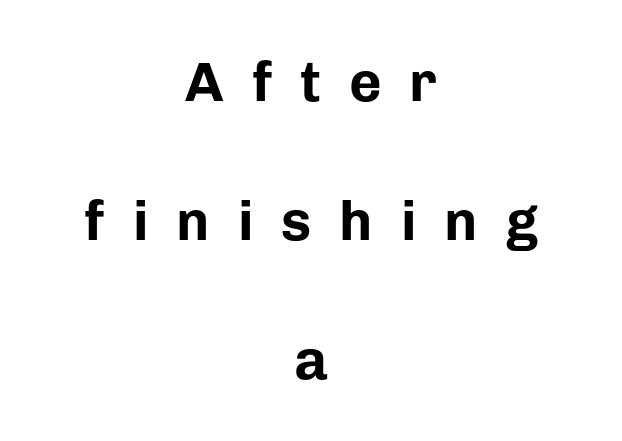
Typeset on center — no edge is straight. Does extra space separate the letters? Yes, quite a lot of it. Words float on clear page, feet unadorned. This rendering employs a face without finishing strokes, i.e., a sans-serif. Note the varied advance widths — an 'i' is clearly narrower than an 'm'. Pretty heavy lettering here — definitely bold.
